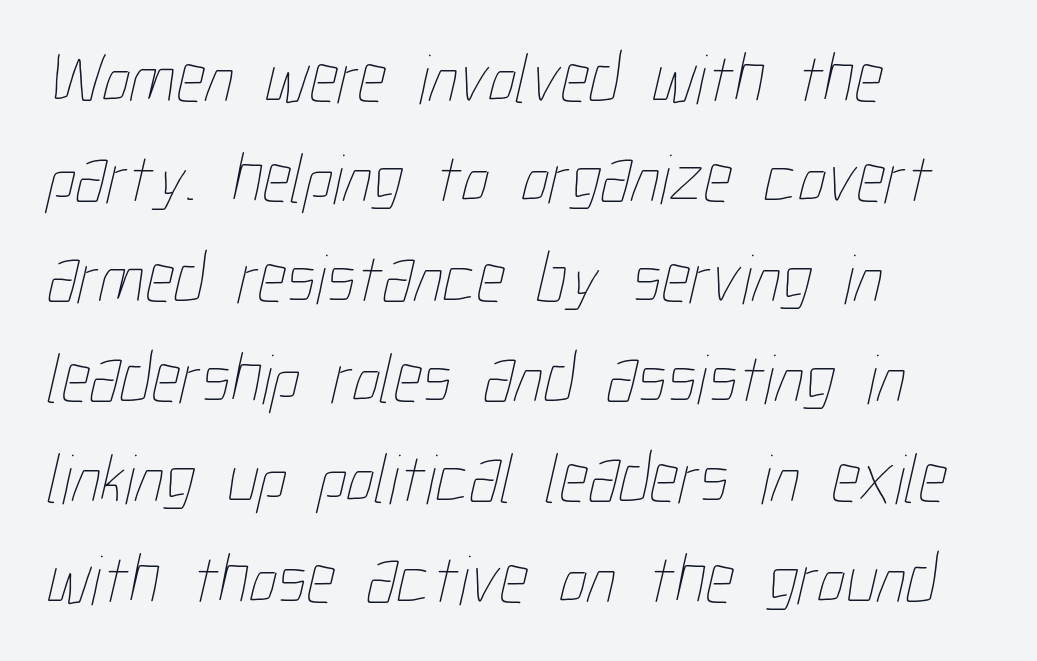
The image shows 71 px thin, condensed type; set left-aligned, normal line spacing (1.41x), normal letter spacing, not underlined; low stroke contrast and a medium x-height.
